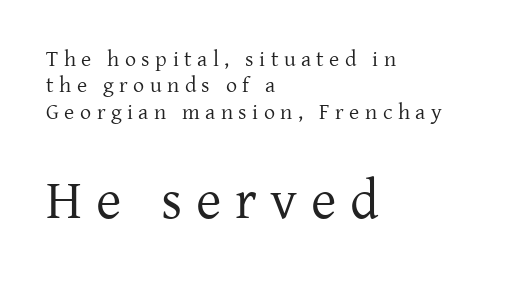
Casual observation: everything's shoved over to the left. The specimen reads as upright at a glance. The strokes carry an ordinary text weight at most. Old-style or modern, the face here clearly has serifs.
